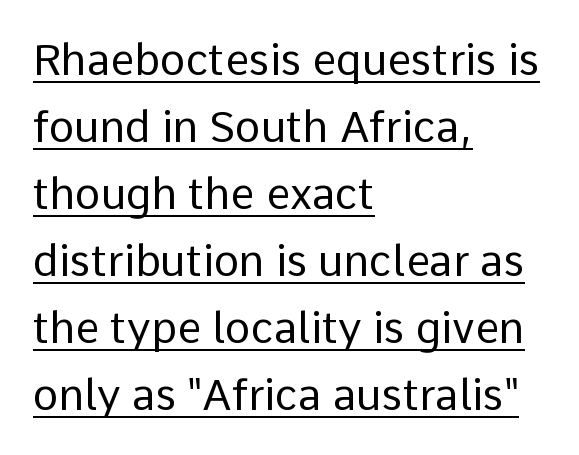
The image shows 43 px regular-weight sans-serif type, upright; set left-aligned, normal line spacing (1.56x), normal letter spacing, underlined; low stroke contrast and a medium x-height.
